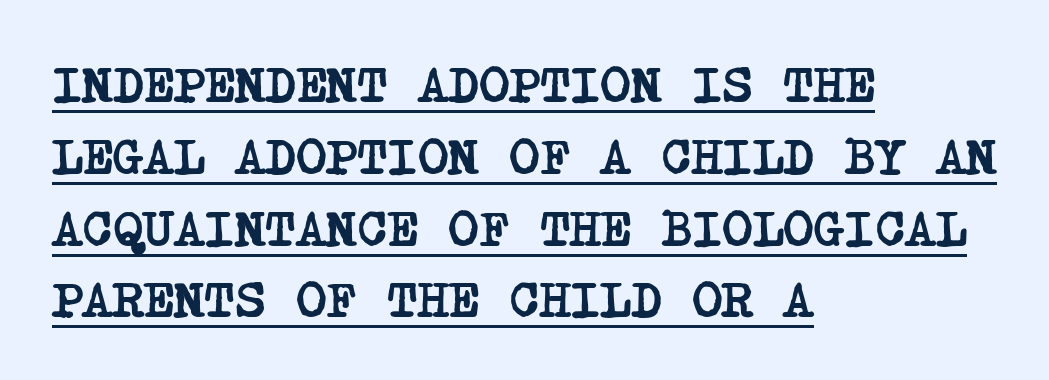
The image shows 52 px semibold, condensed serif type; set left-aligned, normal line spacing (1.38x), normal letter spacing, underlined; low stroke contrast and a large x-height.
